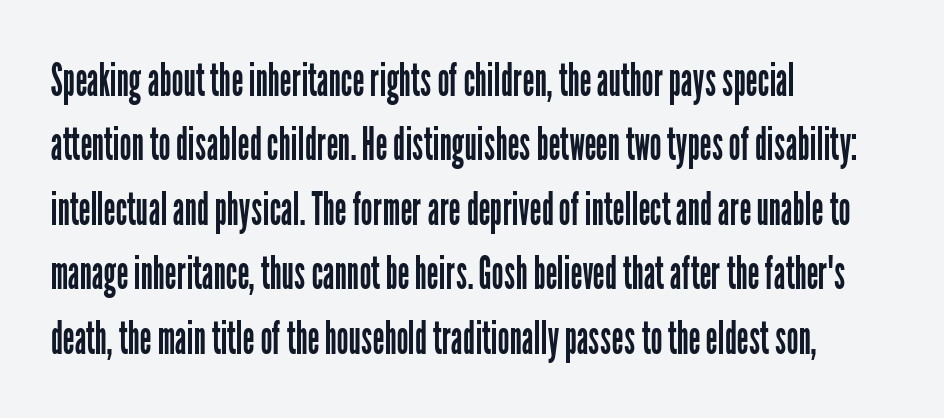
Q: Is the text bold? A: No.
Q: Is the text italic (slanted)? A: No, it is upright.
Q: Is the typeface a serif or a sans-serif typeface? A: Sans-serif.
Q: Is the text underlined? A: No.
Q: How is the paragraph aligned? A: Left-aligned.
Q: Is the spacing between letters normal or unusually wide? A: Normal.
Q: Is the spacing between lines tight, normal or loose? A: Normal.
Q: Width (condensed, normal, or wide)? A: Condensed.
Q: Stroke contrast? A: Low.
Q: x-height? A: Medium.
Q: Monospaced? A: No.
